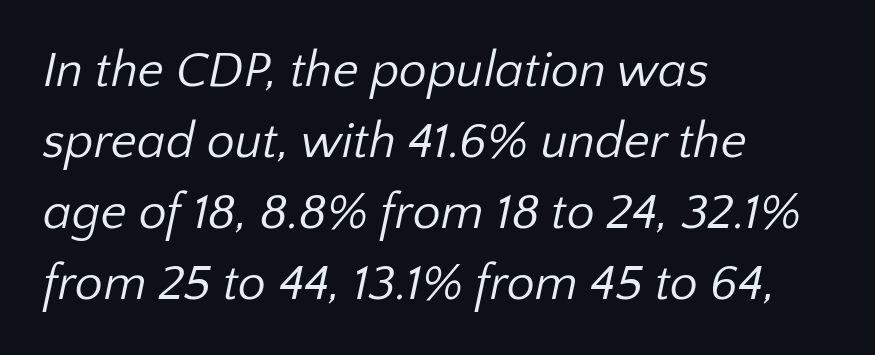
The image shows 50 px regular-weight sans-serif type; set left-aligned, normal line spacing (1.42x), normal letter spacing, not underlined; low stroke contrast and a medium x-height.
